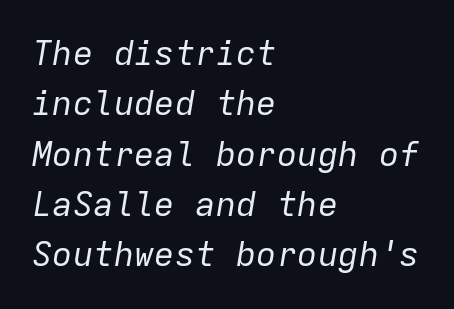
Between one letter and the next there's only the usual sliver of space. The face used here has a pronounced slope to its letters. Note the uniform advance width — an 'i' takes as much space as an 'm'. Has an underline been added? It has not. Reading down the column, the eye jumps a familiar distance to each next line. The typesetting does not lean heavy: it is not bold.
